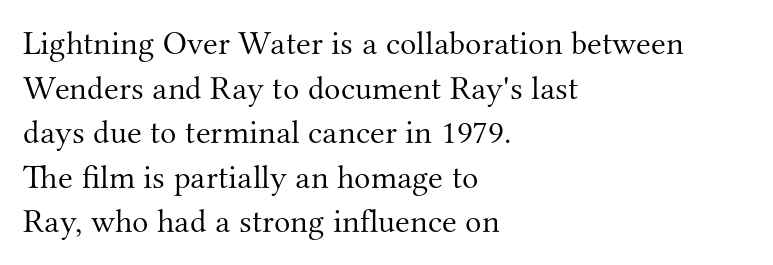
Q: Is the text bold? A: No.
Q: Is the text italic (slanted)? A: No, it is upright.
Q: Is the typeface a serif or a sans-serif typeface? A: Serif.
Q: Is the text underlined? A: No.
Q: How is the paragraph aligned? A: Left-aligned.
Q: Is the spacing between letters normal or unusually wide? A: Normal.
Q: Is the spacing between lines tight, normal or loose? A: Normal.
Q: Width (condensed, normal, or wide)? A: Normal.
Q: Stroke contrast? A: Medium.
Q: x-height? A: Small.
Q: Monospaced? A: No.
